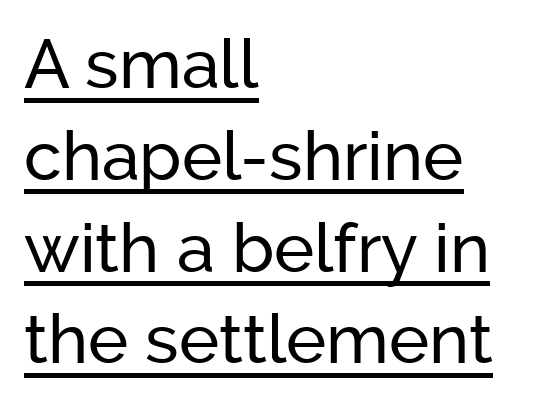
The image shows 68 px sans-serif type, upright; set left-aligned, normal line spacing (1.35x), normal letter spacing, underlined; low stroke contrast and a medium x-height.
